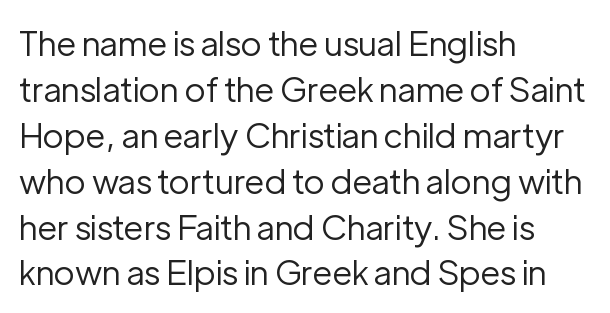
{"serif": "no", "italic": "no", "bold": "no", "weight": "regular", "width": "normal", "stroke_contrast": "low", "x_height": "medium", "monospaced": "no", "underline": "no", "align": "left", "line_spacing": "normal", "line_spacing_ratio": 1.35, "letter_spacing": "normal", "letter_spacing_em": 0.0, "glyph_px": 34}
